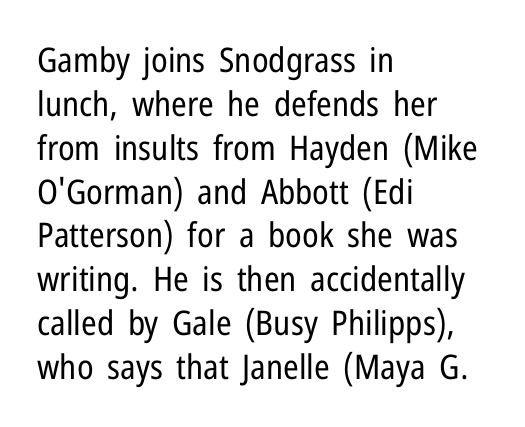
Q: Is the text bold? A: No.
Q: Is the text italic (slanted)? A: No, it is upright.
Q: Is the typeface a serif or a sans-serif typeface? A: Sans-serif.
Q: Is the text underlined? A: No.
Q: How is the paragraph aligned? A: Left-aligned.
Q: Is the spacing between letters normal or unusually wide? A: Normal.
Q: Is the spacing between lines tight, normal or loose? A: Normal.
Q: Width (condensed, normal, or wide)? A: Condensed.
Q: Stroke contrast? A: Low.
Q: x-height? A: Medium.
Q: Monospaced? A: No.
